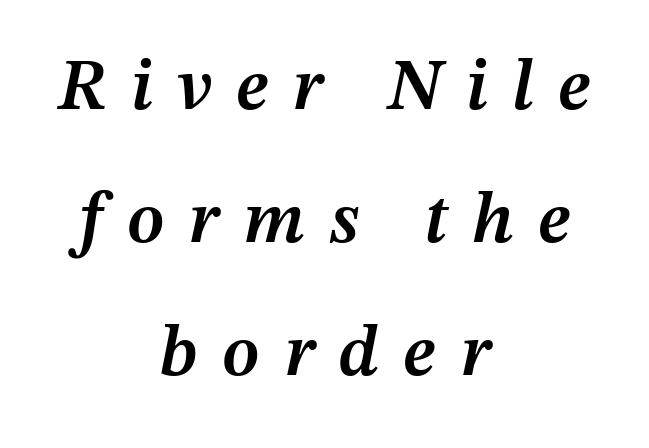
The letters are slanted; this is an italic face. Bold? Not quite — semibold, heavier than regular but stopping short. Observe the wide spacing: letters keep a clear distance from each other. A student would call this center alignment; a typographer would say set centered. Letters rest on an invisible, unmarked baseline.
